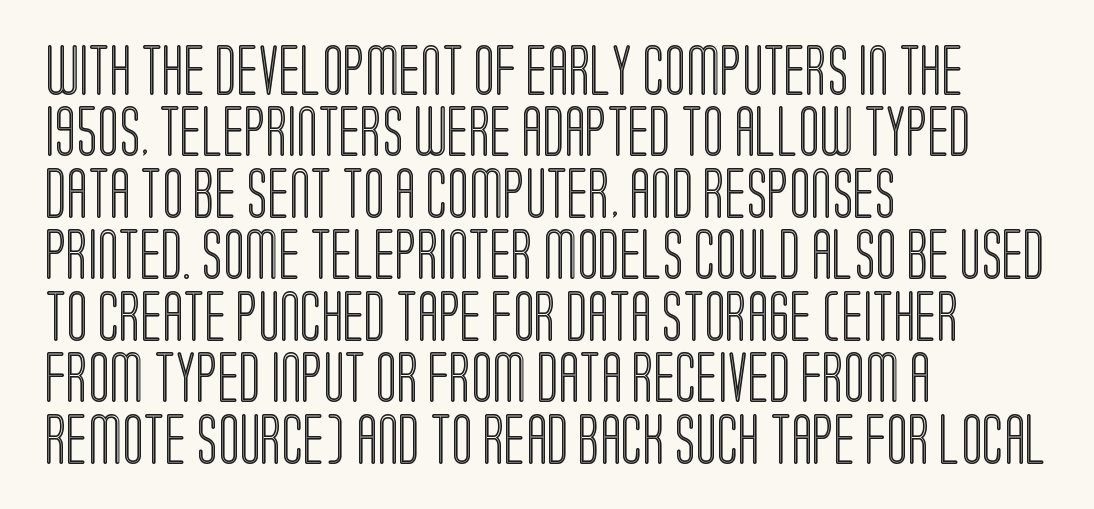
The letters advance in unequal steps, a hallmark of proportional type. These lines were composed using upright roman letters. The typesetter chose a ragged-right arrangement here. The gaps between neighbouring characters are ordinary and unremarkable.
